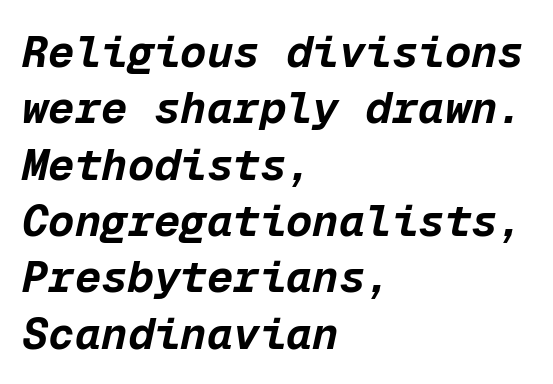
The image shows 44 px bold type, italic (leaning right), monospaced; set left-aligned, normal line spacing (1.28x), normal letter spacing, not underlined; low stroke contrast and a medium x-height.
